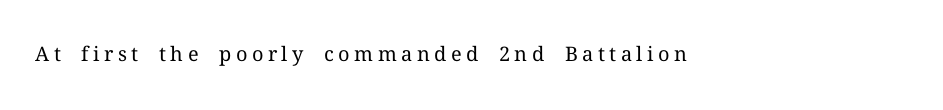
{"italic": "no", "bold": "no", "underline": "no", "align": "left", "letter_spacing": "wide", "letter_spacing_em": 0.22, "glyph_px": 20}
